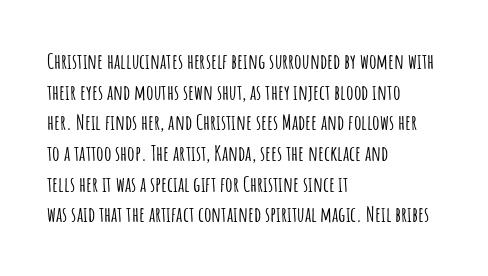
Style check: upright. Quick note: interline space is typical. This sample uses plain, unmodified letter spacing. In CSS terms this would be text-align: left.
